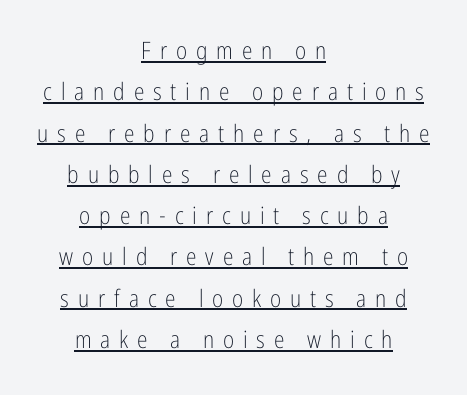
Q: Is the text bold? A: No.
Q: Is the text italic (slanted)? A: No, it is upright.
Q: Is the text underlined? A: Yes.
Q: How is the paragraph aligned? A: Centered.
Q: Is the spacing between letters normal or unusually wide? A: Unusually wide.
